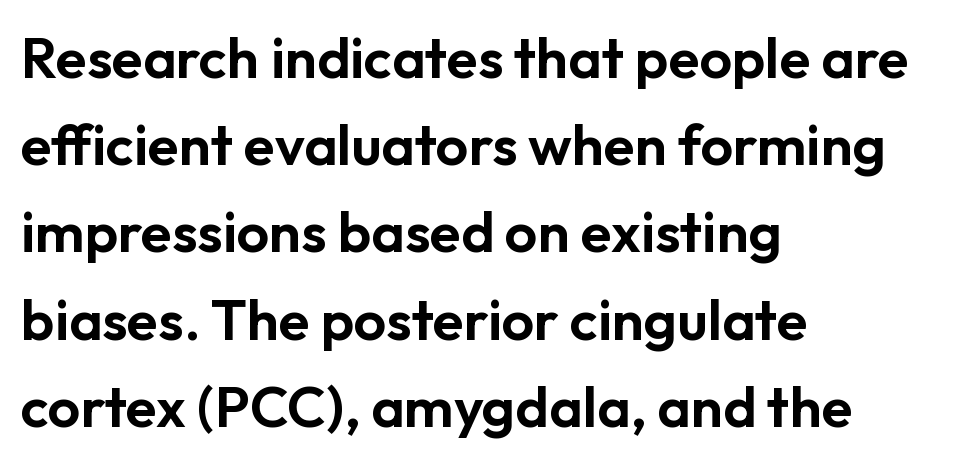
Q: Is the text italic (slanted)? A: No, it is upright.
Q: Is the typeface a serif or a sans-serif typeface? A: Sans-serif.
Q: Is the text underlined? A: No.
Q: How is the paragraph aligned? A: Left-aligned.
Q: Is the spacing between letters normal or unusually wide? A: Normal.
Q: Is the spacing between lines tight, normal or loose? A: Normal.
Q: Width (condensed, normal, or wide)? A: Normal.
Q: Stroke contrast? A: Low.
Q: x-height? A: Medium.
Q: Monospaced? A: No.
